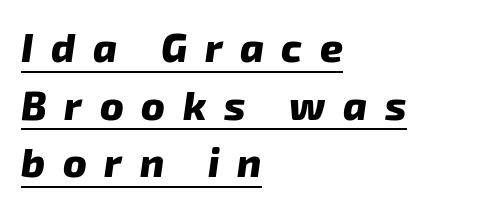
{"serif": "no", "bold": "yes", "weight": "heavy", "width": "normal", "stroke_contrast": "low", "x_height": "medium", "monospaced": "no", "underline": "yes", "align": "left", "line_spacing": "normal", "line_spacing_ratio": 1.44, "letter_spacing": "wide", "letter_spacing_em": 0.44, "glyph_px": 40}
